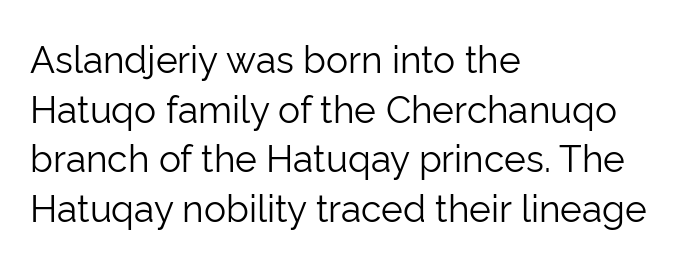
The image shows 37 px light sans-serif type, upright; set left-aligned, normal line spacing (1.34x), normal letter spacing, not underlined; low stroke contrast and a medium x-height.
